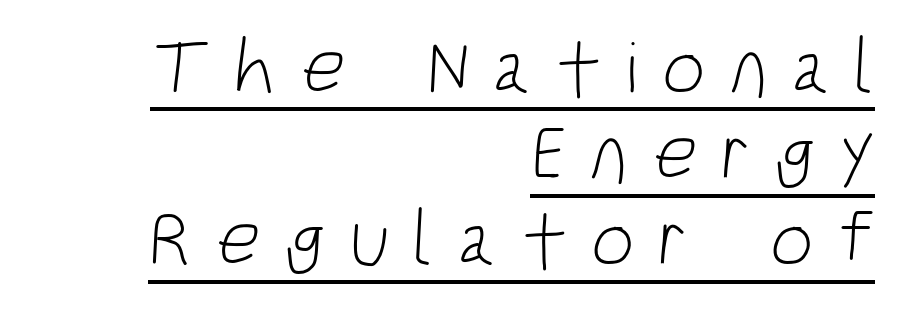
Q: Is the text bold? A: No.
Q: Is the typeface a serif or a sans-serif typeface? A: Sans-serif.
Q: Is the text underlined? A: Yes.
Q: How is the paragraph aligned? A: Right-aligned.
Q: Is the spacing between letters normal or unusually wide? A: Unusually wide.
Q: Is the spacing between lines tight, normal or loose? A: Tight.
Q: Width (condensed, normal, or wide)? A: Condensed.
Q: Stroke contrast? A: Low.
Q: x-height? A: Large.
Q: Monospaced? A: No.
